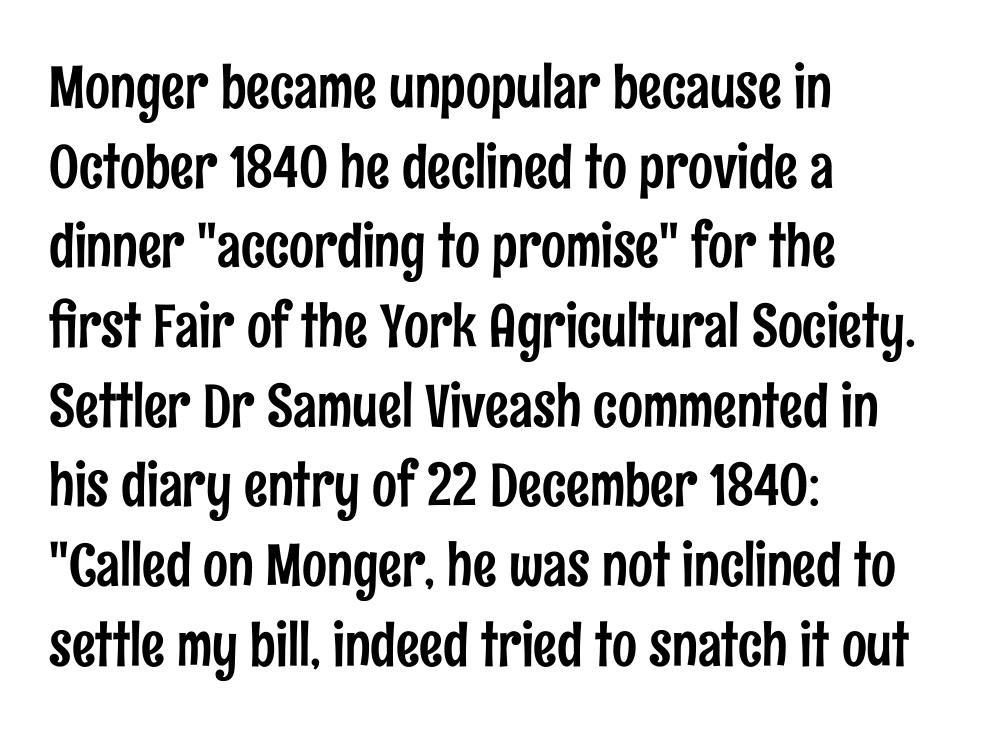
Ordinary non-slanted type is in use. A bare baseline throughout the passage. Varying glyph widths throughout — classic text-font behaviour. No feet cap the strokes, marking this as sans-serif type. Notice how descenders clear the ascenders below comfortably — that's standard leading. Short note: letters normally spaced.
